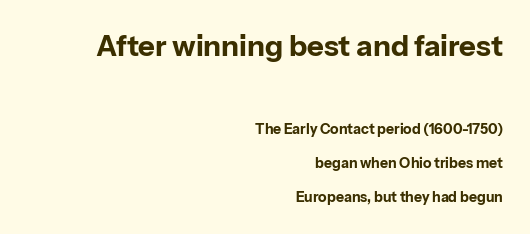
{"serif": "no", "italic": "no", "bold": "yes", "weight": "bold", "width": "normal", "stroke_contrast": "low", "x_height": "medium", "monospaced": "no", "underline": "no", "align": "right", "line_spacing": "loose", "line_spacing_ratio": 2.42, "letter_spacing": "normal", "letter_spacing_em": 0.0, "larger_block": "first", "size_ratio": 2.07, "glyph_px": 29}
